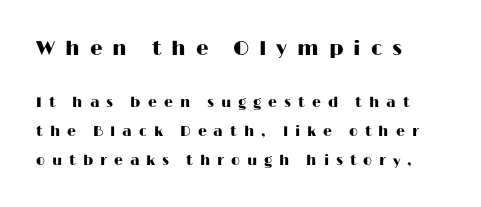
Q: Is the text italic (slanted)? A: No, it is upright.
Q: Is the text underlined? A: No.
Q: How is the paragraph aligned? A: Left-aligned.
Q: Is the spacing between letters normal or unusually wide? A: Unusually wide.
Q: Is the spacing between lines tight, normal or loose? A: Loose.
Q: Which block of text is set in a larger size, the first (top) or the second (bottom)? A: The first (top) one.
